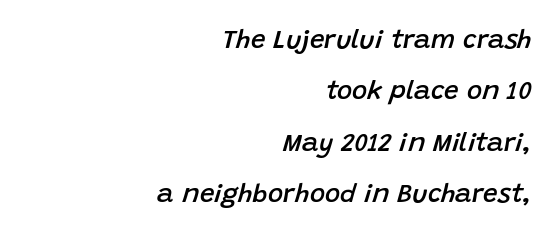
The image shows 26 px text type, italic (leaning right); set right-aligned, loose line spacing (1.98x), normal letter spacing, not underlined.
